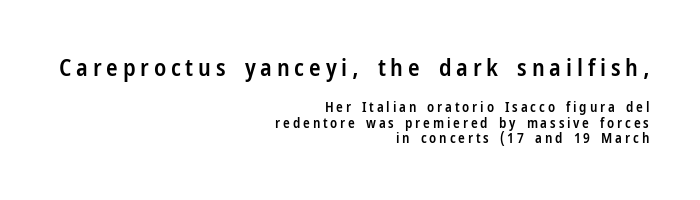
The image shows 24 px text type, upright; set right-aligned, tight line spacing (1.12x), unusually wide letter spacing (+0.2 em), not underlined; the first (top) block is 1.71x larger.
